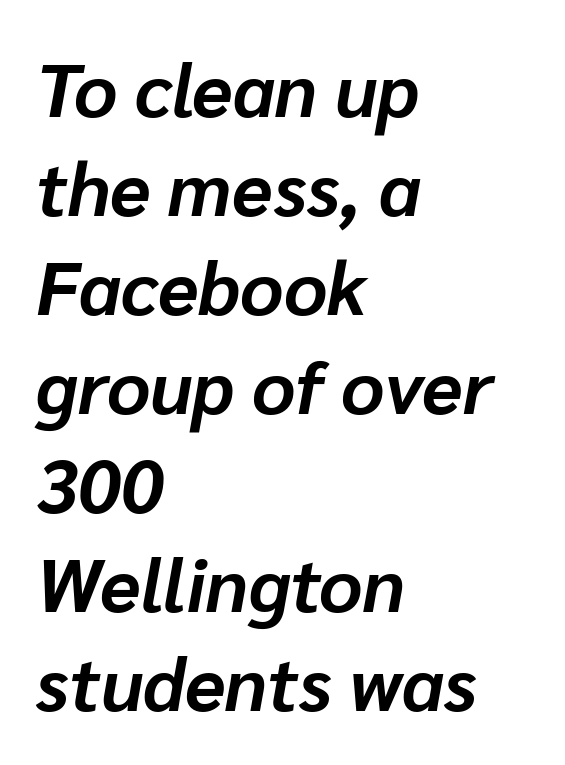
{"italic": "yes", "lean": "right", "slant_degrees": 10, "bold": "yes", "weight": "bold", "width": "normal", "stroke_contrast": "low", "x_height": "medium", "monospaced": "no", "underline": "no", "align": "left", "line_spacing": "normal", "line_spacing_ratio": 1.32, "letter_spacing": "normal", "letter_spacing_em": 0.0, "glyph_px": 75}
